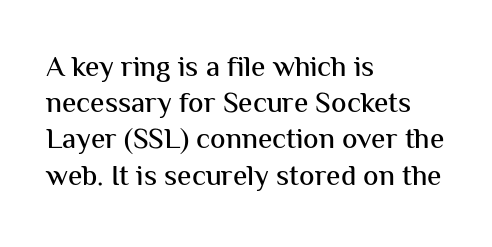
{"serif": "no", "italic": "no", "width": "normal", "stroke_contrast": "medium", "x_height": "medium", "monospaced": "no", "underline": "no", "align": "left", "line_spacing": "normal", "line_spacing_ratio": 1.25, "letter_spacing": "normal", "letter_spacing_em": 0.0, "glyph_px": 29}
